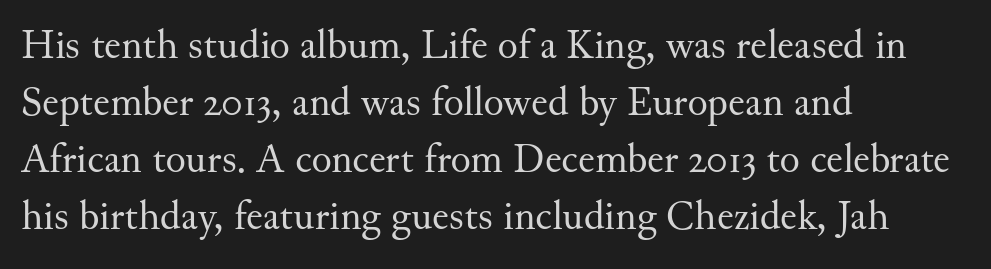
The image shows 42 px regular-weight serif type, upright; set left-aligned, normal line spacing (1.36x), normal letter spacing, not underlined; medium stroke contrast and a small x-height.
